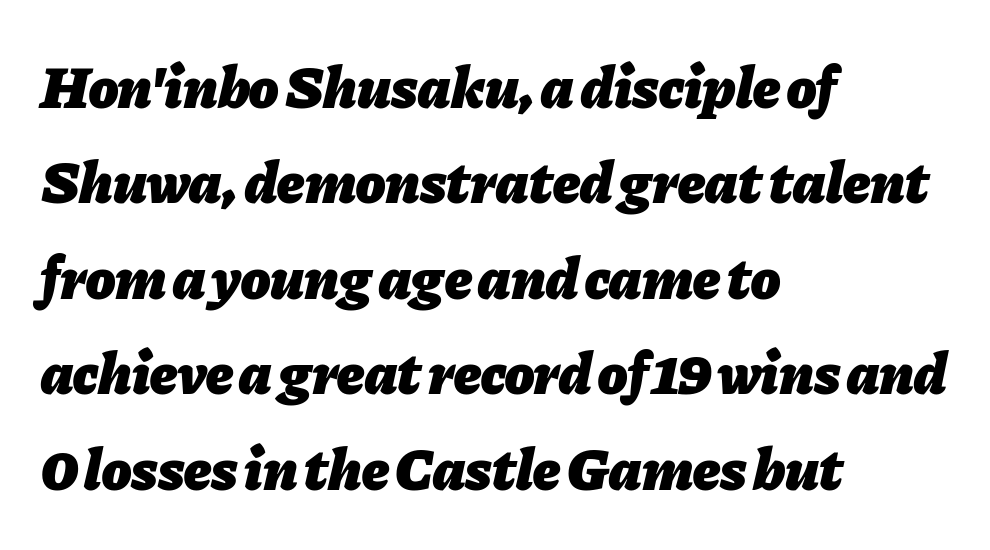
{"italic": "yes", "lean": "right", "slant_degrees": 11, "bold": "yes", "weight": "heavy", "width": "normal", "stroke_contrast": "low", "x_height": "medium", "monospaced": "no", "underline": "no", "align": "left", "line_spacing": "normal", "line_spacing_ratio": 1.59, "letter_spacing": "normal", "letter_spacing_em": 0.0, "glyph_px": 60}
